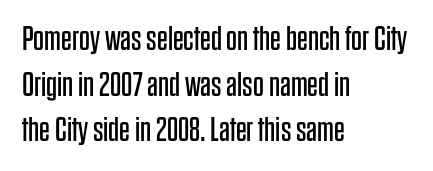
The image shows 34 px regular-weight, condensed sans-serif type, upright; set left-aligned, normal line spacing (1.34x), normal letter spacing, not underlined; low stroke contrast and a large x-height.
